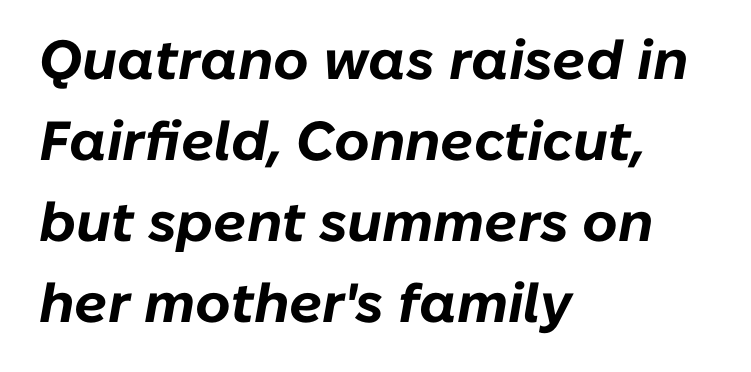
Rows of type keep a routine distance in the vertical direction. Underlining? Definitely not there. A full-strength bold gives these letters their thick strokes. Note the varied advance widths — an 'i' is clearly narrower than an 'm'. The typography opts for an oblique posture over an upright one.
